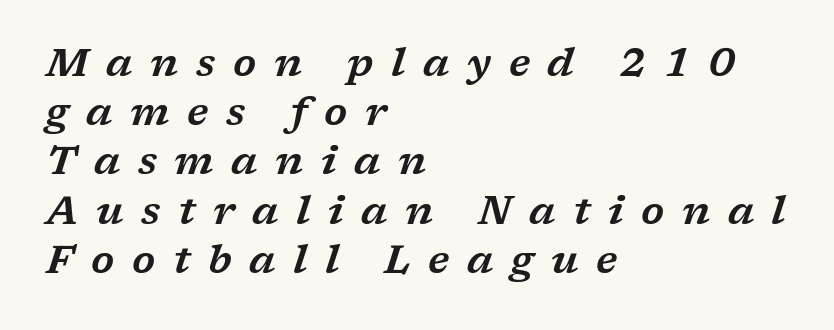
{"serif": "yes", "italic": "yes", "lean": "right", "slant_degrees": 17, "width": "wide", "stroke_contrast": "low", "x_height": "medium", "monospaced": "no", "underline": "no", "align": "left", "line_spacing_ratio": 1.23, "letter_spacing": "wide", "letter_spacing_em": 0.44, "glyph_px": 40}
